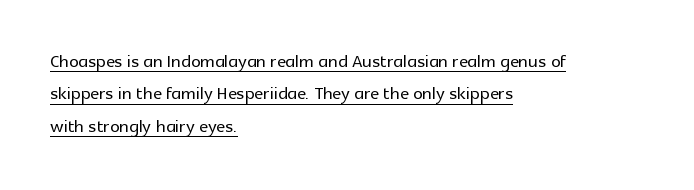
{"italic": "no", "underline": "yes", "align": "left", "line_spacing": "normal", "line_spacing_ratio": 1.35, "letter_spacing": "normal", "letter_spacing_em": 0.0, "glyph_px": 24}
